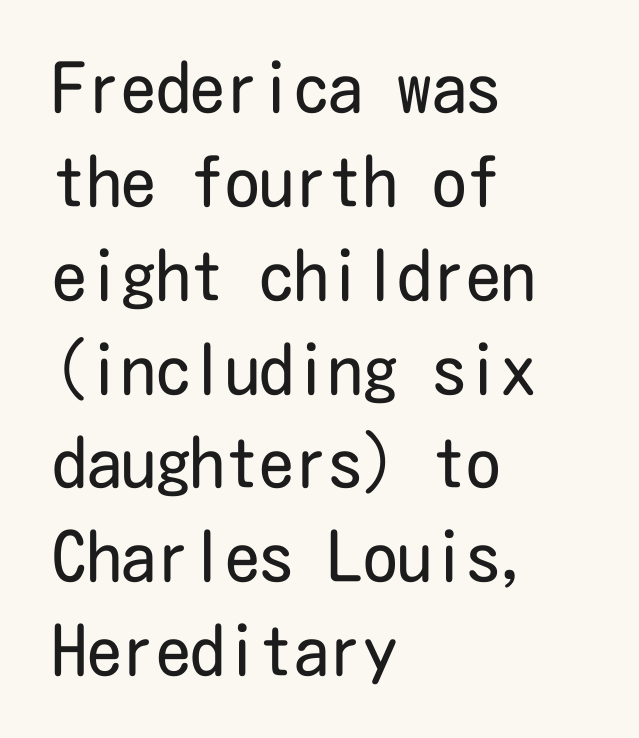
{"serif": "no", "italic": "no", "bold": "no", "weight": "regular", "width": "condensed", "stroke_contrast": "low", "x_height": "medium", "underline": "no", "align": "left", "line_spacing": "normal", "line_spacing_ratio": 1.36, "letter_spacing": "normal", "letter_spacing_em": 0.0, "glyph_px": 69}
